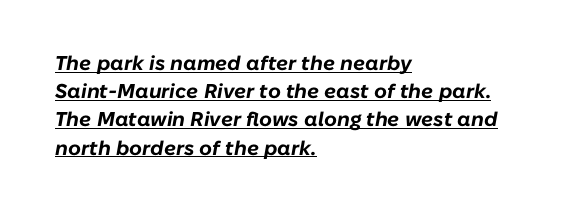
{"italic": "yes", "lean": "right", "slant_degrees": 10, "bold": "yes", "underline": "yes", "align": "left", "line_spacing": "normal", "line_spacing_ratio": 1.41, "letter_spacing": "normal", "letter_spacing_em": 0.0, "glyph_px": 20}
